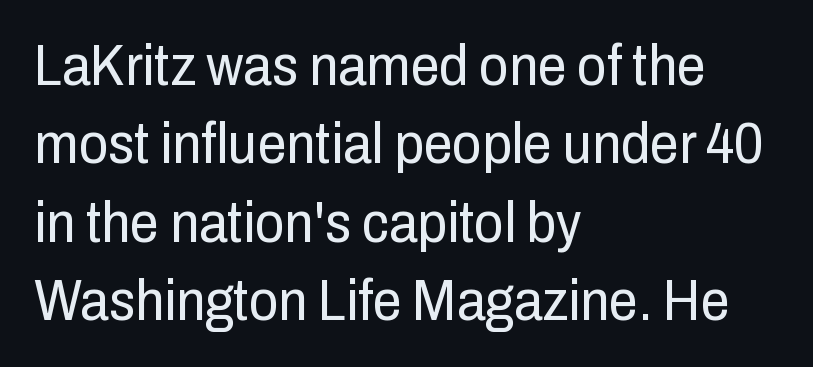
{"serif": "no", "italic": "no", "bold": "no", "weight": "regular", "width": "condensed", "stroke_contrast": "low", "x_height": "medium", "monospaced": "no", "underline": "no", "align": "left", "line_spacing": "normal", "line_spacing_ratio": 1.35, "letter_spacing": "normal", "letter_spacing_em": 0.0, "glyph_px": 58}
